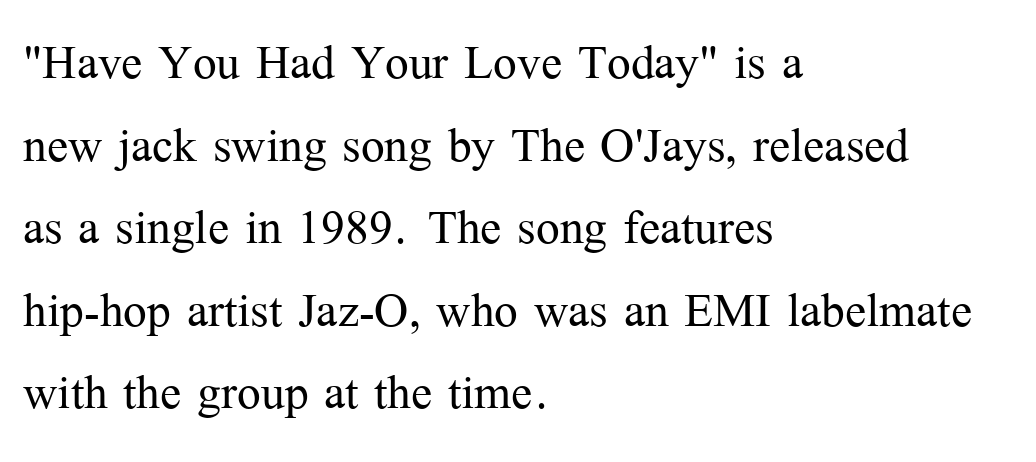
The image shows 63 px light serif type, upright; set left-aligned, normal line spacing (1.31x), normal letter spacing, not underlined; medium stroke contrast and a medium x-height.
